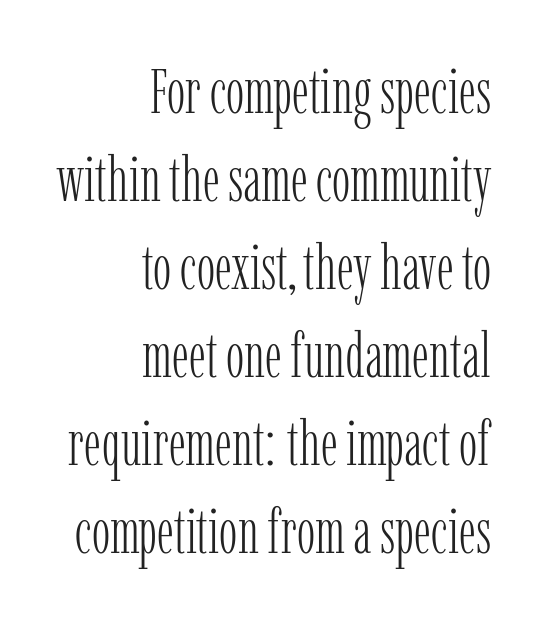
How are the letters spaced? Ordinarily, with no added tracking. The rendering uses natural spacing where letterforms have individual widths. Old-style or modern, the face here clearly has serifs. Line endings align vertically; line beginnings do not. A typesetter would mark this as roman, not italic.
